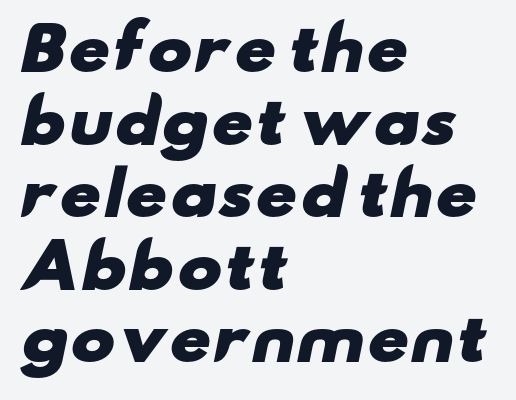
Character widths vary here, with narrow letters taking less room than wide ones. The ragged edge is on the right, which tells us the setting is flush left. Observe the absence of serifs on each vertical stroke in this sample. Heavy-handed strokes throughout: this text is bold. Descenders are the only things crossing below the line.
